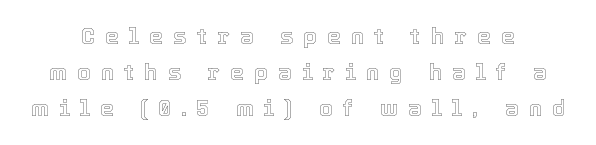
{"italic": "no", "underline": "no", "line_spacing": "normal", "line_spacing_ratio": 1.63, "letter_spacing": "wide", "letter_spacing_em": 0.46, "glyph_px": 22}
